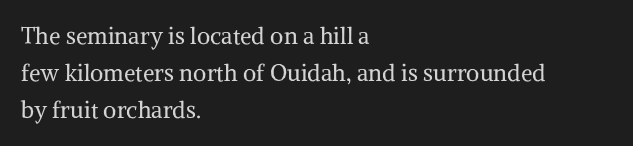
{"italic": "no", "bold": "no", "underline": "no", "align": "left", "line_spacing": "normal", "line_spacing_ratio": 1.6, "letter_spacing": "normal", "letter_spacing_em": 0.0, "glyph_px": 23}
